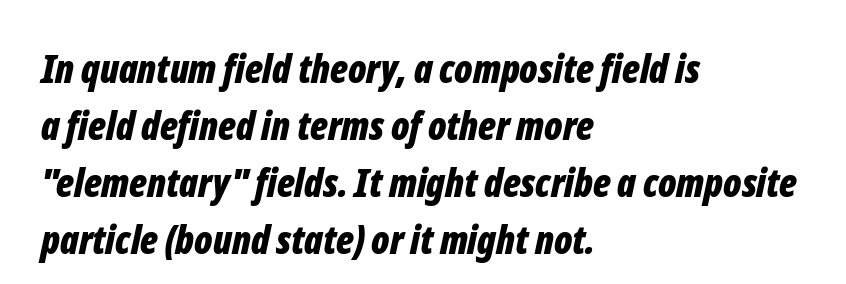
Q: Is the text bold? A: Yes.
Q: Is the text italic (slanted)? A: Yes, it leans right by about 12 degrees.
Q: Is the text underlined? A: No.
Q: How is the paragraph aligned? A: Left-aligned.
Q: Is the spacing between letters normal or unusually wide? A: Normal.
Q: Is the spacing between lines tight, normal or loose? A: Normal.
Q: Width (condensed, normal, or wide)? A: Condensed.
Q: Stroke contrast? A: Low.
Q: x-height? A: Medium.
Q: Monospaced? A: No.
